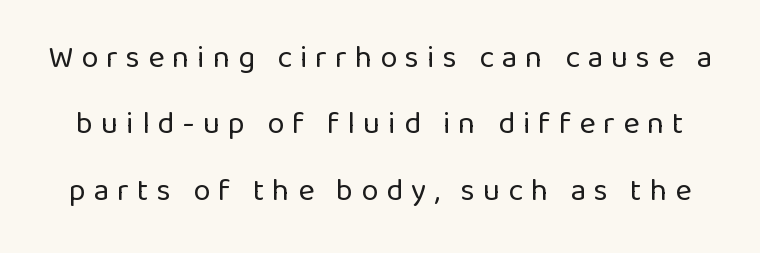
{"serif": "no", "italic": "no", "bold": "no", "weight": "regular", "width": "normal", "stroke_contrast": "low", "x_height": "medium", "monospaced": "no", "underline": "no", "line_spacing": "loose", "line_spacing_ratio": 2.14, "letter_spacing": "wide", "letter_spacing_em": 0.26, "glyph_px": 31}
